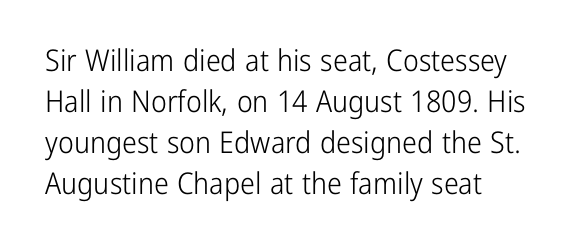
Q: Is the text bold? A: No.
Q: Is the text italic (slanted)? A: No, it is upright.
Q: Is the typeface a serif or a sans-serif typeface? A: Sans-serif.
Q: Is the text underlined? A: No.
Q: Is the spacing between letters normal or unusually wide? A: Normal.
Q: Is the spacing between lines tight, normal or loose? A: Normal.
Q: Width (condensed, normal, or wide)? A: Condensed.
Q: Stroke contrast? A: Low.
Q: x-height? A: Medium.
Q: Monospaced? A: No.
